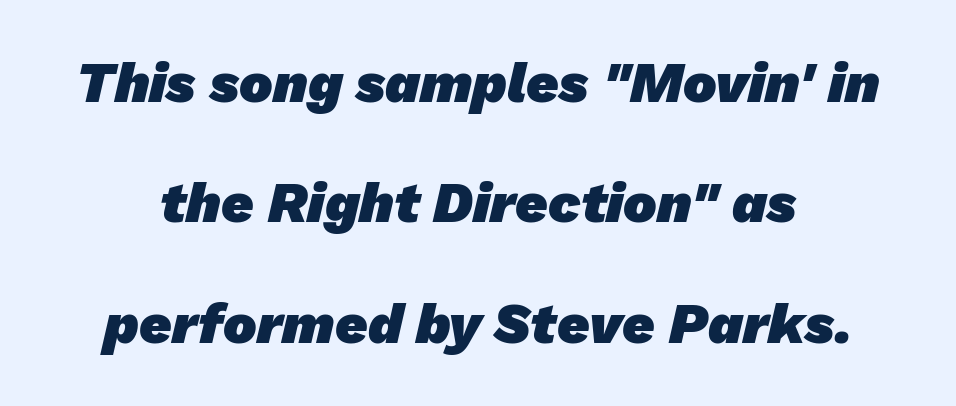
The image shows 56 px heavy sans-serif type; set centered, loose line spacing (2.15x), normal letter spacing, not underlined; low stroke contrast and a medium x-height.
